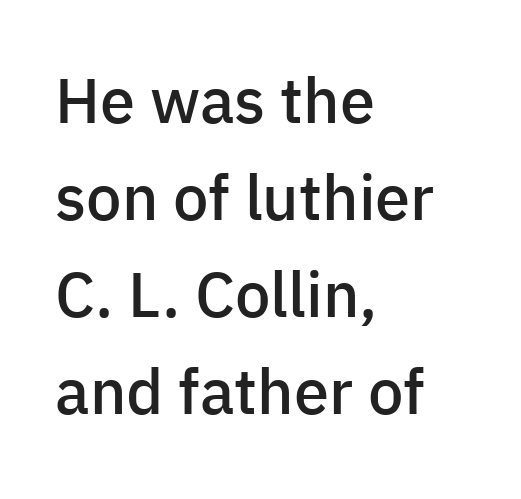
Q: Is the text bold? A: Semi-bold.
Q: Is the text italic (slanted)? A: No, it is upright.
Q: Is the typeface a serif or a sans-serif typeface? A: Sans-serif.
Q: Is the text underlined? A: No.
Q: How is the paragraph aligned? A: Left-aligned.
Q: Is the spacing between letters normal or unusually wide? A: Normal.
Q: Is the spacing between lines tight, normal or loose? A: Normal.
Q: Width (condensed, normal, or wide)? A: Normal.
Q: Stroke contrast? A: Low.
Q: x-height? A: Medium.
Q: Monospaced? A: No.
